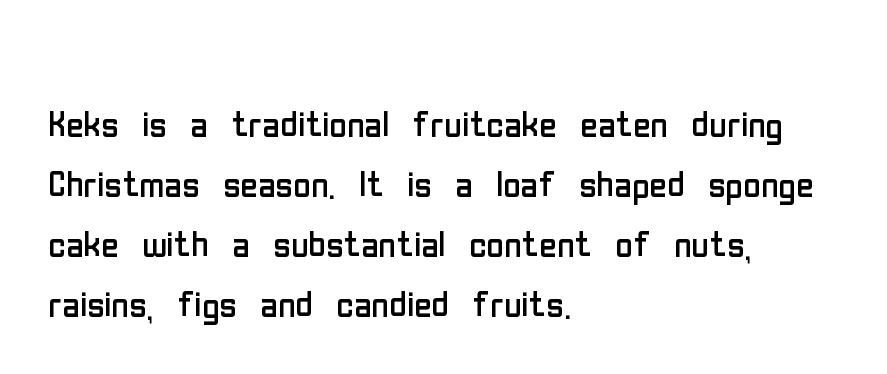
Every character sits straight up, as roman type does. No word sits above an underline. The rows are spaced the way most documents space them. These lines stack with their left ends in a neat column. A light-to-regular cut is what we see here. Stroke terminals: plain, sans-serif.
